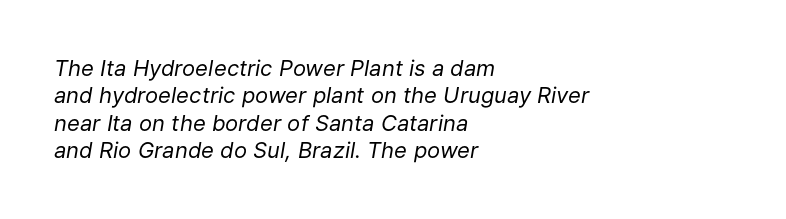
No letter is thick-stroked: the sample isn't bold. The compositor pushed each line to the left boundary. Decoration check: the copy has no underline. Default kerning and tracking; the words read as compact shapes.
